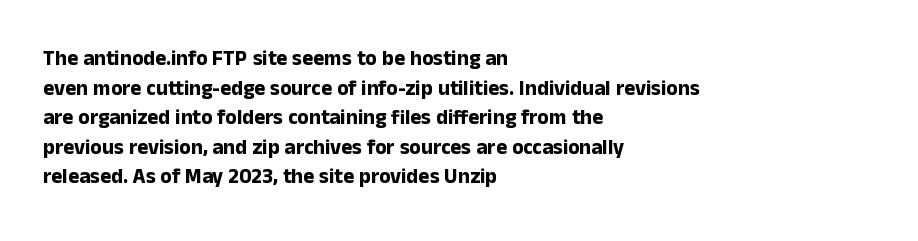
The image shows 21 px bold type, upright; set left-aligned, normal line spacing (1.41x), normal letter spacing, not underlined.
